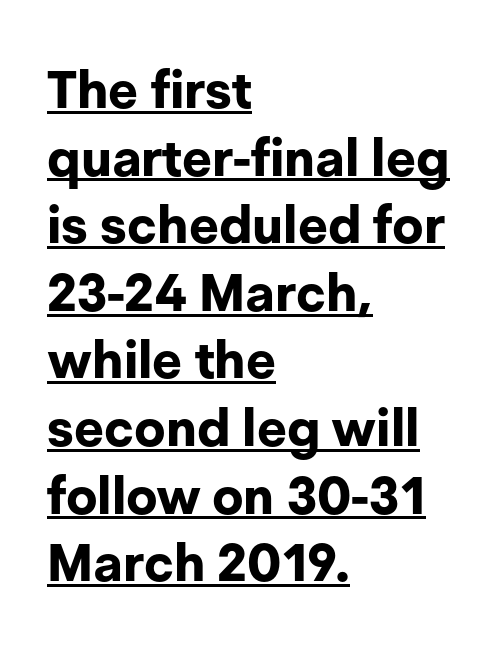
The image shows 52 px bold sans-serif type, upright; set left-aligned, normal line spacing (1.3x), normal letter spacing, underlined; low stroke contrast and a medium x-height.
